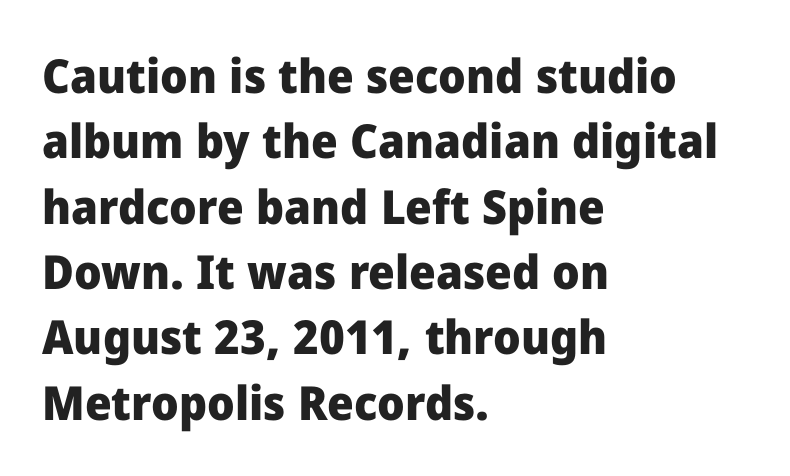
Q: Is the text bold? A: Yes.
Q: Is the text italic (slanted)? A: No, it is upright.
Q: Is the typeface a serif or a sans-serif typeface? A: Sans-serif.
Q: Is the text underlined? A: No.
Q: How is the paragraph aligned? A: Left-aligned.
Q: Is the spacing between letters normal or unusually wide? A: Normal.
Q: Is the spacing between lines tight, normal or loose? A: Normal.
Q: Width (condensed, normal, or wide)? A: Normal.
Q: Stroke contrast? A: Low.
Q: x-height? A: Medium.
Q: Monospaced? A: No.
